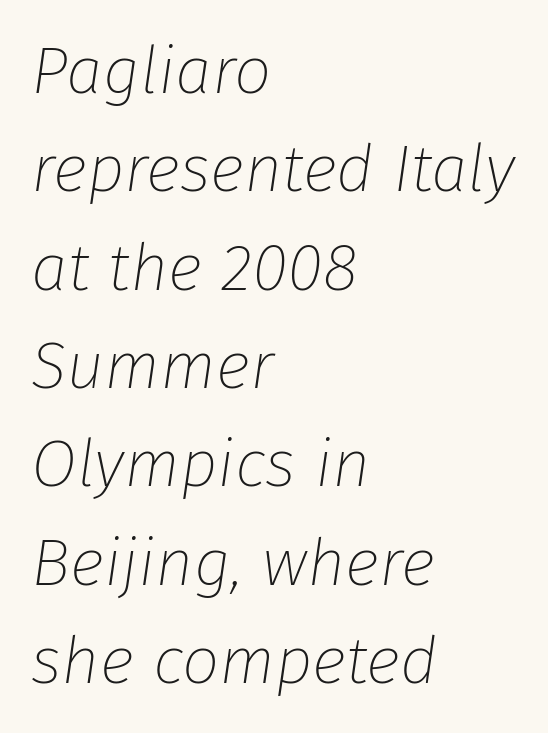
The face used here is proportionally spaced, like ordinary book or web type. This rendering uses left alignment, leaving the right contour irregular. Italic? Definitely — the glyphs are oblique. Think standard paragraph weight, or any step lighter than that. What's the leading like? Ordinary, nothing unusual.
